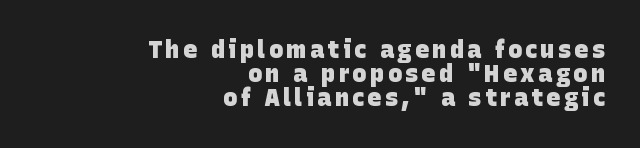
{"bold": "yes", "underline": "no", "align": "right", "line_spacing": "tight", "line_spacing_ratio": 1.01, "glyph_px": 24}
